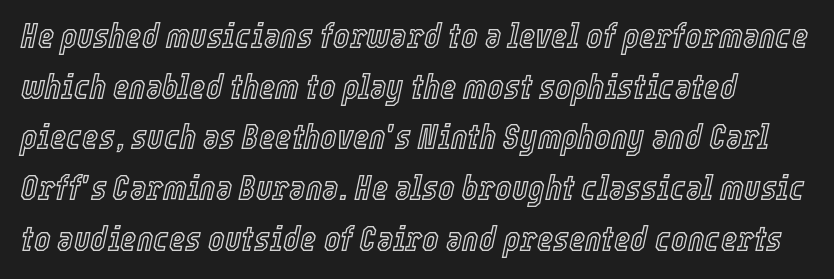
Letters rest on an invisible, unmarked baseline. The line-height multiplier appears to be the usual default. Students, note that the glyphs here touch the page at normal intervals. Is the type slanted? Yes — the strokes lean at a clear angle. Think of a printed novel: that variable character pitch is what you see here.
